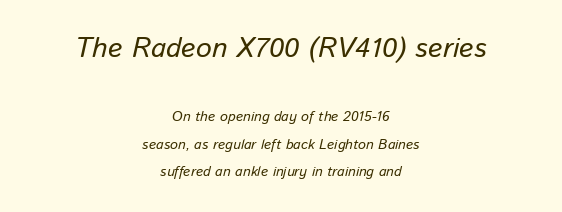
{"italic": "yes", "lean": "right", "slant_degrees": 13, "width": "normal", "stroke_contrast": "low", "x_height": "medium", "monospaced": "no", "underline": "no", "align": "center", "line_spacing": "loose", "line_spacing_ratio": 1.98, "letter_spacing": "normal", "letter_spacing_em": 0.0, "larger_block": "first", "size_ratio": 2.0, "glyph_px": 28}
